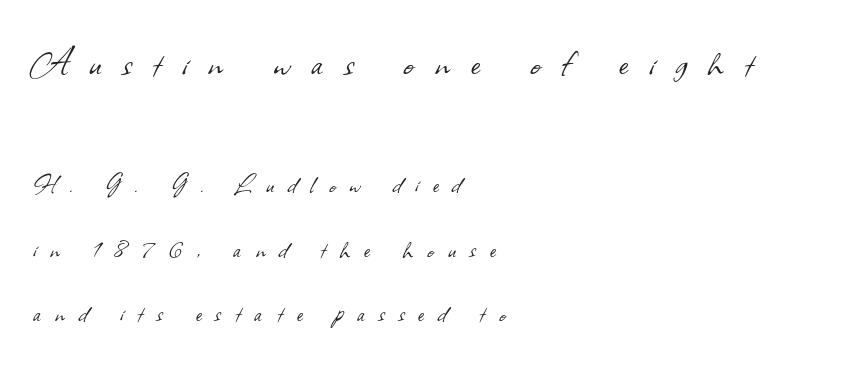
The face used here is proportionally spaced, like ordinary book or web type. Anything drawn beneath the words? Only blank space. The characters display no serif detailing; their extremities are plain. Every row of glyphs begins at an identical x-position on the left. This sample uses expanded letter spacing, leaving extra air between glyphs.
